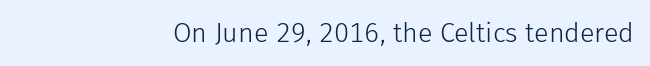
{"italic": "no", "bold": "no", "underline": "no", "align": "right", "letter_spacing": "normal", "letter_spacing_em": 0.0, "glyph_px": 27}
